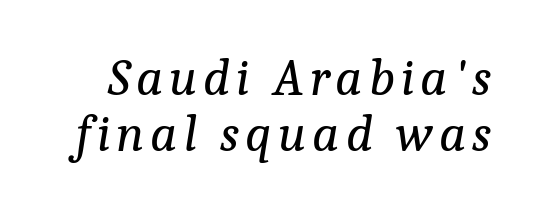
Each row of text sits above clean, open space. If you drew a line through each stem, it would be angled. Yep, those are serifs on the letters. Unbolded letterforms with no extra heft. A typesetter would call this proportional, since set widths differ per character. Vertical spacing — tight.
